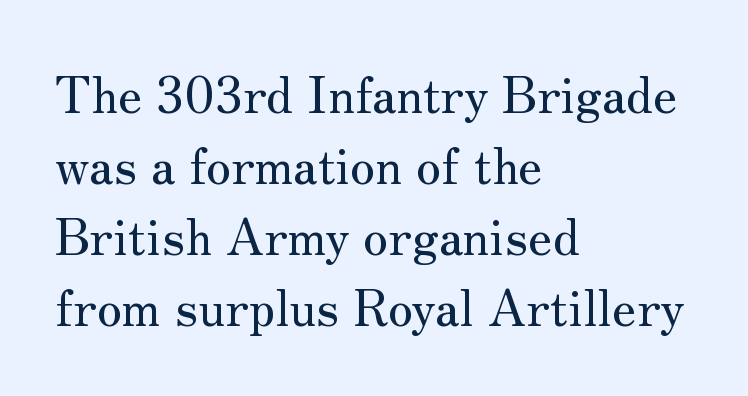
Q: Is the text italic (slanted)? A: No, it is upright.
Q: Is the typeface a serif or a sans-serif typeface? A: Serif.
Q: Is the text underlined? A: No.
Q: How is the paragraph aligned? A: Left-aligned.
Q: Is the spacing between letters normal or unusually wide? A: Normal.
Q: Is the spacing between lines tight, normal or loose? A: Normal.
Q: Width (condensed, normal, or wide)? A: Normal.
Q: Stroke contrast? A: Medium.
Q: x-height? A: Small.
Q: Monospaced? A: No.
